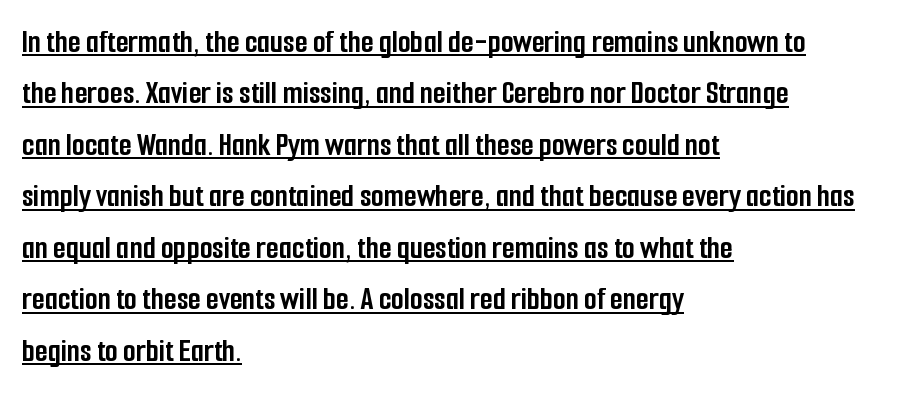
These lines sit exactly where default settings would place them. Caption: multi-line text, flush left, ragged right. Typographic density is high because the face is bold. Descenders here cross a horizontal rule under the line. Italic? Not at all — the glyphs are vertical.
